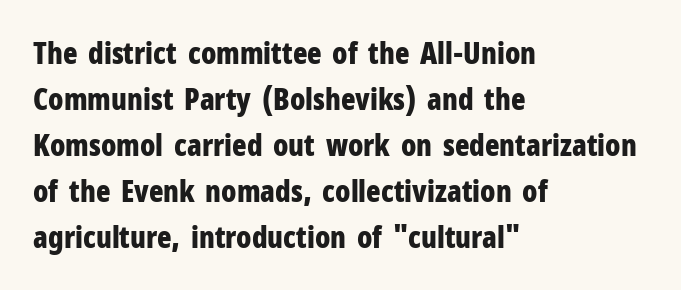
{"serif": "no", "italic": "no", "bold": "yes", "weight": "bold", "width": "condensed", "stroke_contrast": "low", "x_height": "medium", "monospaced": "no", "underline": "no", "align": "left", "line_spacing": "normal", "line_spacing_ratio": 1.53, "letter_spacing": "normal", "letter_spacing_em": 0.0, "glyph_px": 30}
